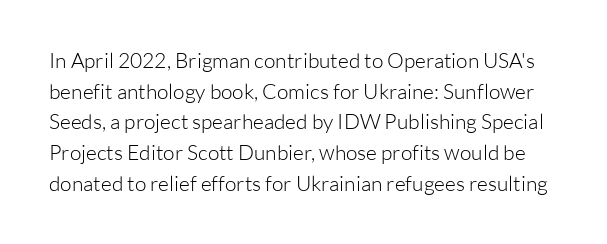
Italic? Not at all — the glyphs are vertical. Honestly, the row spacing looks completely unremarkable. Heaviness? Minimal to ordinary, like unemphasized prose. The letters sit at their default tracking, neither squeezed nor spread. Anything drawn beneath the words? Only blank space.
